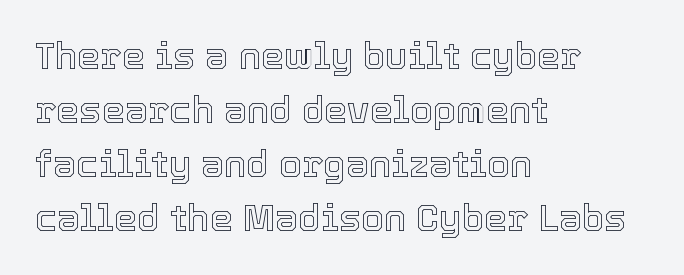
The image shows 37 px text type, upright; set left-aligned, normal line spacing (1.46x), normal letter spacing, not underlined; a medium x-height.
